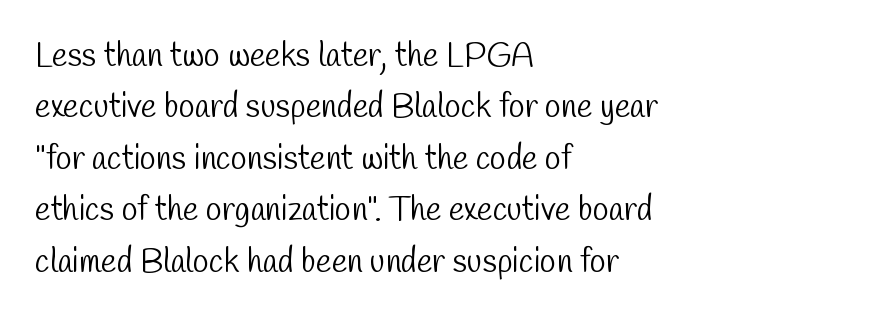
Proportional: the letters do not fall into vertical columns. The letterforms sit at book weight or below. The rendering shows plain stroke endings on the letterforms — a sans-serif design. This rendering leaves character spacing at its baseline value. Descenders are the only things crossing below the line.
